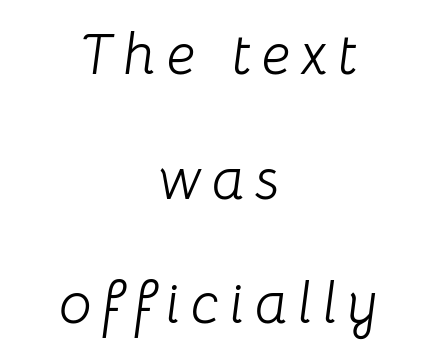
The image shows 58 px light type, italic (leaning right); set centered, loose line spacing (2.15x), not underlined; low stroke contrast and a medium x-height.
